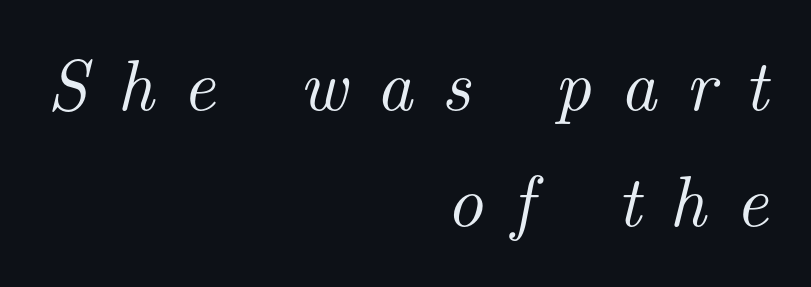
{"serif": "yes", "italic": "yes", "lean": "right", "slant_degrees": 14, "width": "normal", "stroke_contrast": "medium", "x_height": "small", "monospaced": "no", "underline": "no", "align": "right", "line_spacing": "normal", "line_spacing_ratio": 1.61, "letter_spacing": "wide", "letter_spacing_em": 0.4, "glyph_px": 72}
